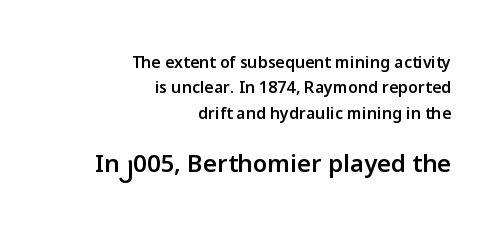
{"italic": "no", "bold": "semi", "underline": "no", "align": "right", "line_spacing": "normal", "line_spacing_ratio": 1.59, "letter_spacing": "normal", "letter_spacing_em": 0.0, "larger_block": "second", "size_ratio": 1.5, "glyph_px": 24}
